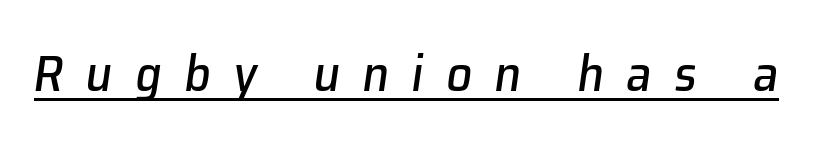
The image shows 51 px text type, italic (leaning right); set unusually wide letter spacing (+0.44 em), underlined; low stroke contrast and a medium x-height.
